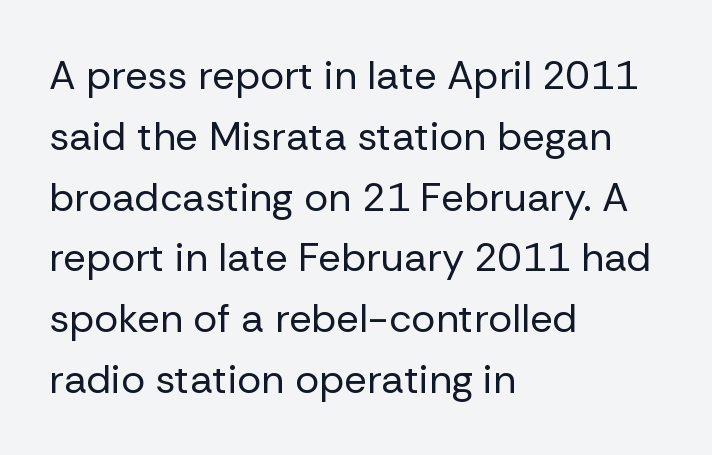
Any mark beneath the type? The region is blank. Weight: regular or lighter. Honestly, the letter spacing is just normal — you wouldn't notice it. The setting favours the left margin, as ordinary paragraphs usually do.
